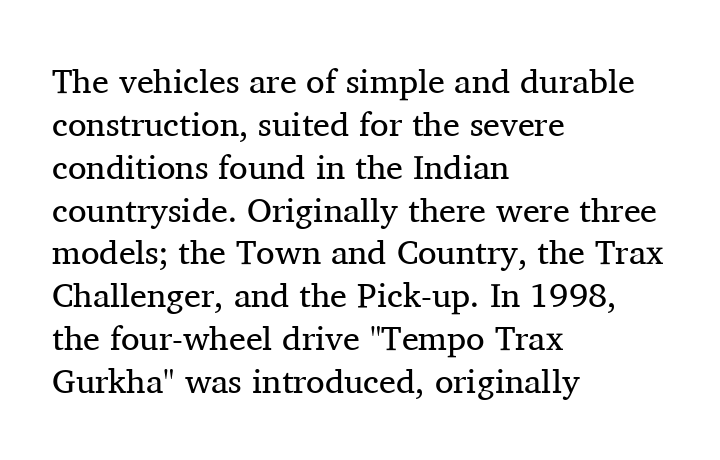
The image shows 34 px regular-weight serif type, upright; set left-aligned, normal line spacing (1.26x), normal letter spacing, not underlined; medium stroke contrast and a medium x-height.
